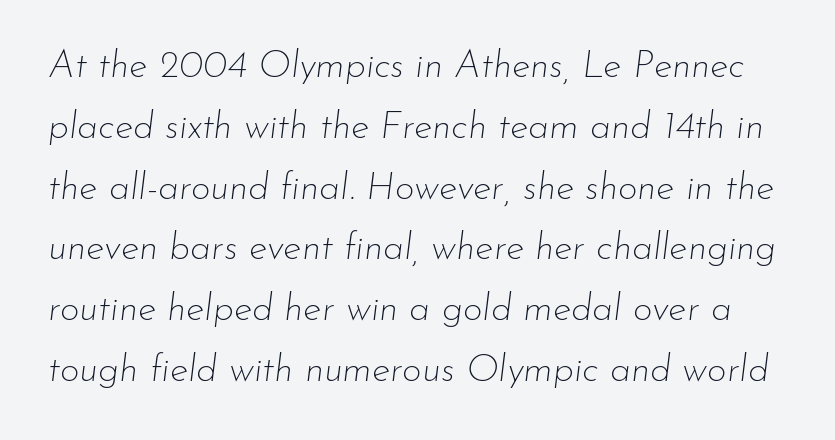
{"italic": "yes", "lean": "right", "slant_degrees": 7, "bold": "no", "weight": "thin", "width": "normal", "stroke_contrast": "low", "x_height": "small", "monospaced": "no", "underline": "no", "line_spacing": "normal", "line_spacing_ratio": 1.6, "letter_spacing": "normal", "letter_spacing_em": 0.0, "glyph_px": 38}
